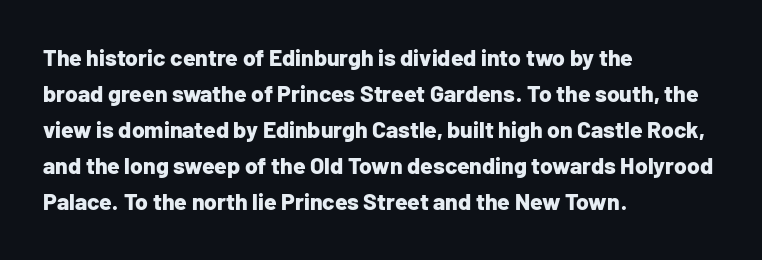
Q: Is the text bold? A: Yes.
Q: Is the text italic (slanted)? A: No, it is upright.
Q: Is the text underlined? A: No.
Q: How is the paragraph aligned? A: Left-aligned.
Q: Is the spacing between letters normal or unusually wide? A: Normal.
Q: Is the spacing between lines tight, normal or loose? A: Normal.
